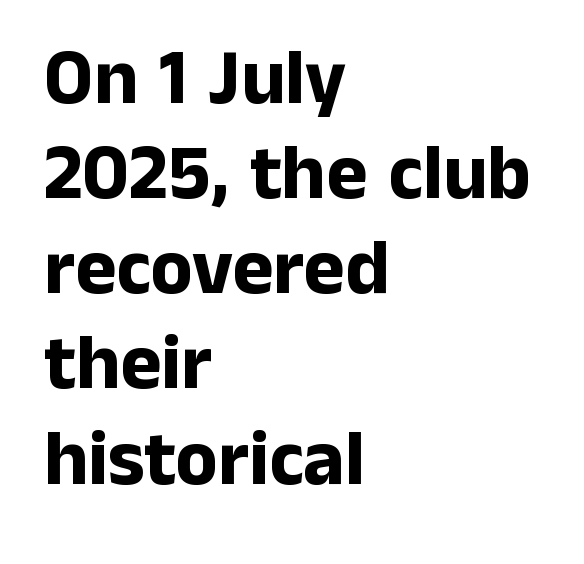
Think of a printed novel: that variable character pitch is what you see here. Visually the block forms a straight wall on the left and a jagged coastline on the right. Nobody touched the tracking dial on this one. Strokes here are thick enough to call this a true bold. No feet cap the strokes, marking this as sans-serif type. Underline: absent.
